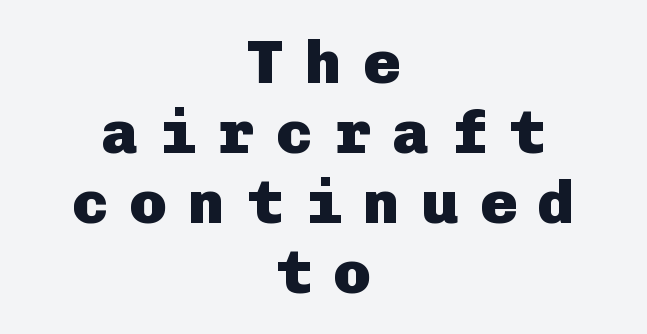
{"serif": "no", "italic": "no", "bold": "yes", "weight": "heavy", "width": "normal", "stroke_contrast": "low", "x_height": "medium", "underline": "no", "align": "center", "line_spacing": "tight", "line_spacing_ratio": 1.13, "letter_spacing": "wide", "letter_spacing_em": 0.34, "glyph_px": 62}
